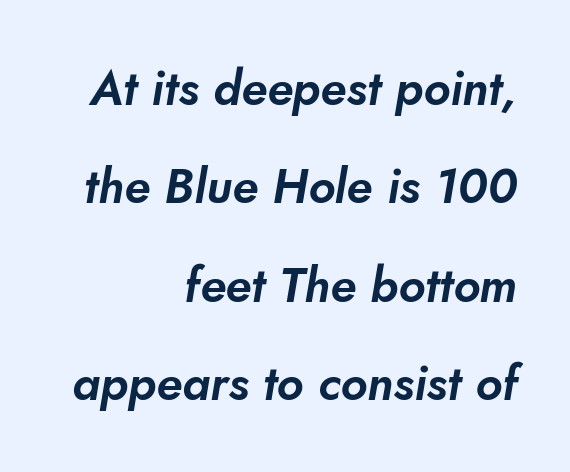
{"serif": "no", "width": "normal", "stroke_contrast": "low", "x_height": "small", "monospaced": "no", "underline": "no", "align": "right", "line_spacing": "loose", "line_spacing_ratio": 2.05, "letter_spacing": "normal", "letter_spacing_em": 0.0, "glyph_px": 48}
